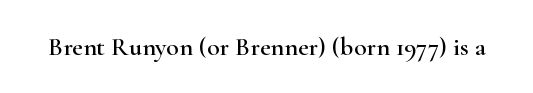
The image shows 26 px text type, upright; set normal letter spacing, not underlined.
